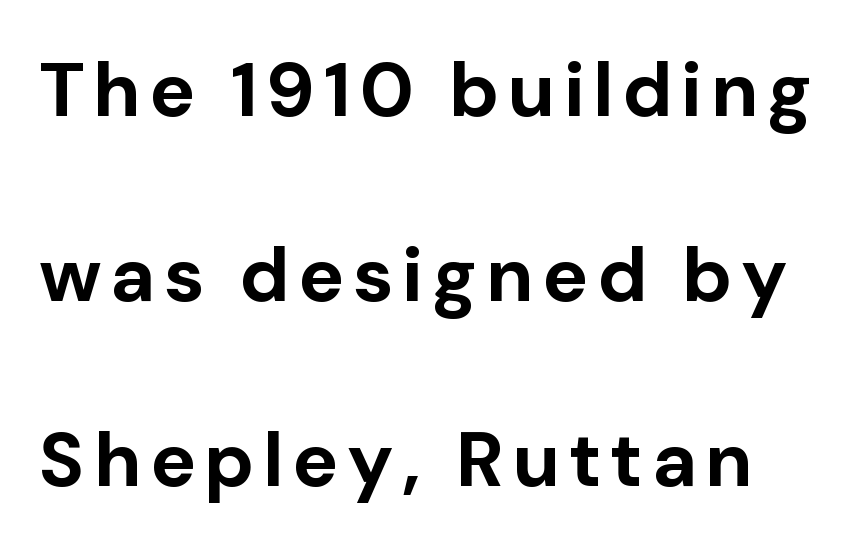
{"serif": "no", "italic": "no", "bold": "yes", "weight": "bold", "width": "normal", "stroke_contrast": "low", "x_height": "medium", "monospaced": "no", "underline": "no", "line_spacing": "loose", "line_spacing_ratio": 2.4, "glyph_px": 77}
